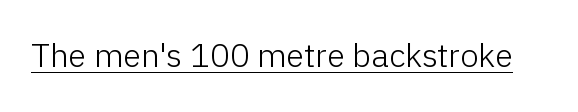
{"serif": "no", "italic": "no", "bold": "no", "weight": "light", "width": "normal", "stroke_contrast": "low", "x_height": "medium", "monospaced": "no", "underline": "yes", "letter_spacing": "normal", "letter_spacing_em": 0.0, "glyph_px": 33}
